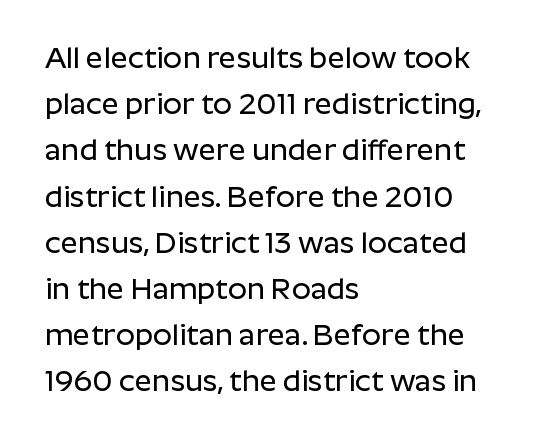
{"serif": "no", "italic": "no", "width": "normal", "stroke_contrast": "low", "x_height": "medium", "monospaced": "no", "underline": "no", "align": "left", "line_spacing": "normal", "line_spacing_ratio": 1.54, "letter_spacing": "normal", "letter_spacing_em": 0.0, "glyph_px": 30}
